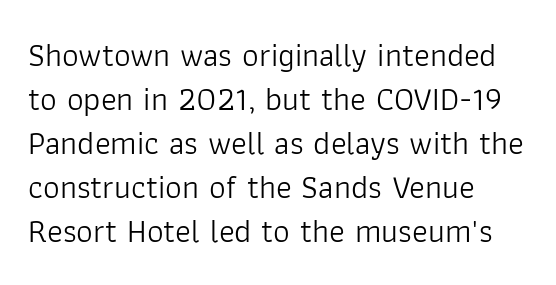
{"serif": "no", "italic": "no", "bold": "no", "weight": "light", "width": "normal", "stroke_contrast": "low", "x_height": "medium", "monospaced": "no", "underline": "no", "align": "left", "line_spacing": "normal", "line_spacing_ratio": 1.33, "letter_spacing": "normal", "letter_spacing_em": 0.0, "glyph_px": 33}
